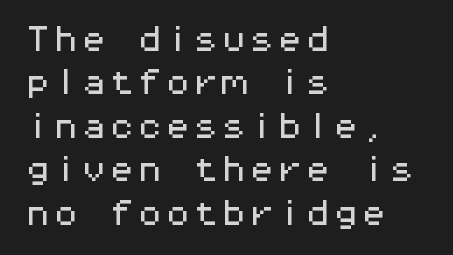
No word sits above an underline. This sample keeps an unexceptional amount of space between lines. A sans-serif font was chosen for this passage. The face used here is monospaced, like something from a code editor. A typesetter would call this zero additional tracking. This is the regular roman posture of the typeface.
